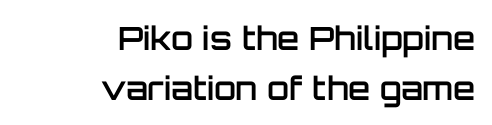
The image shows 32 px semibold sans-serif type, upright; set right-aligned, normal line spacing (1.55x), normal letter spacing, not underlined; low stroke contrast and a large x-height.
